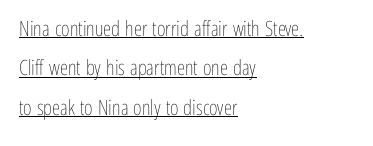
Q: Is the text bold? A: No.
Q: Is the text italic (slanted)? A: No, it is upright.
Q: Is the text underlined? A: Yes.
Q: How is the paragraph aligned? A: Left-aligned.
Q: Is the spacing between letters normal or unusually wide? A: Normal.
